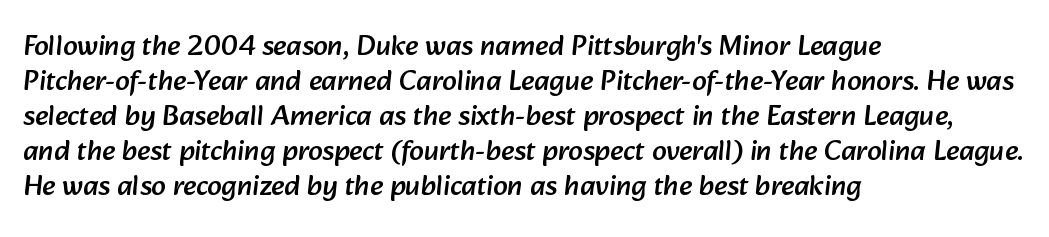
{"serif": "no", "width": "normal", "stroke_contrast": "low", "x_height": "medium", "monospaced": "no", "underline": "no", "align": "left", "line_spacing_ratio": 1.21, "letter_spacing": "normal", "letter_spacing_em": 0.0, "glyph_px": 29}
